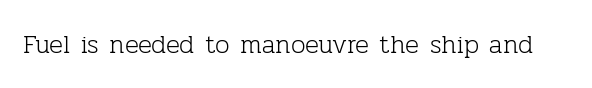
Q: Is the text bold? A: No.
Q: Is the text italic (slanted)? A: No, it is upright.
Q: Is the text underlined? A: No.
Q: Is the spacing between letters normal or unusually wide? A: Normal.
